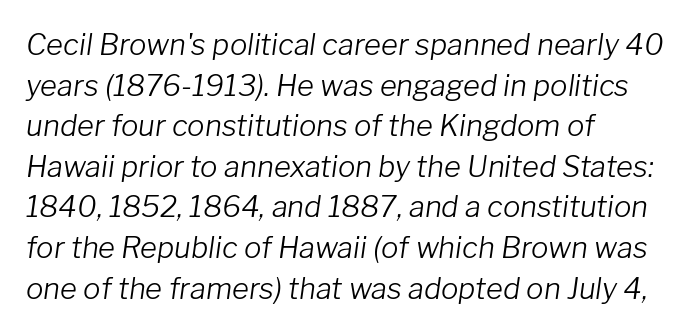
{"italic": "yes", "lean": "right", "slant_degrees": 8, "bold": "no", "weight": "light", "width": "normal", "stroke_contrast": "low", "x_height": "medium", "monospaced": "no", "underline": "no", "align": "left", "line_spacing": "normal", "line_spacing_ratio": 1.4, "letter_spacing": "normal", "letter_spacing_em": 0.0, "glyph_px": 29}
